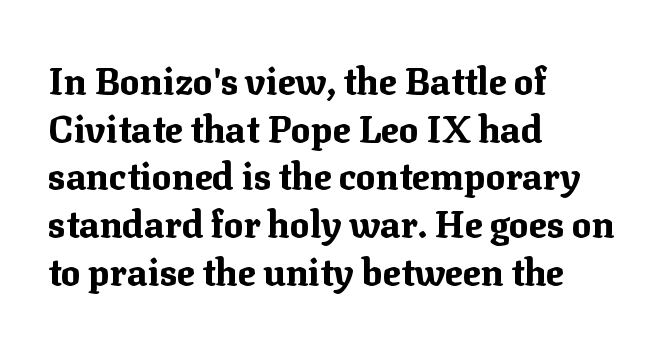
{"serif": "yes", "italic": "no", "bold": "yes", "weight": "bold", "width": "normal", "stroke_contrast": "medium", "x_height": "medium", "monospaced": "no", "underline": "no", "align": "left", "line_spacing": "normal", "line_spacing_ratio": 1.29, "letter_spacing": "normal", "letter_spacing_em": 0.0, "glyph_px": 37}
